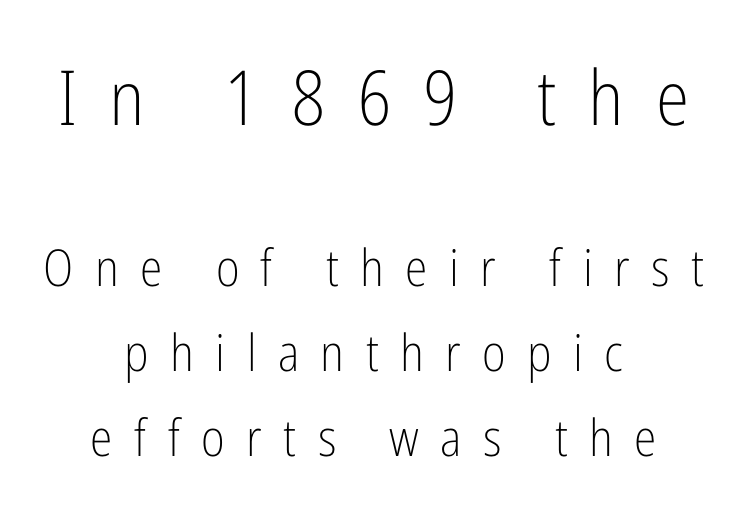
Visually the block forms a symmetrical silhouette, jagged on both flanks. Is this a fixed-width face? No — the glyphs have proportional, varying widths. The font's upright variant was chosen for this text. In terms of letterform style, serifs are entirely absent.
